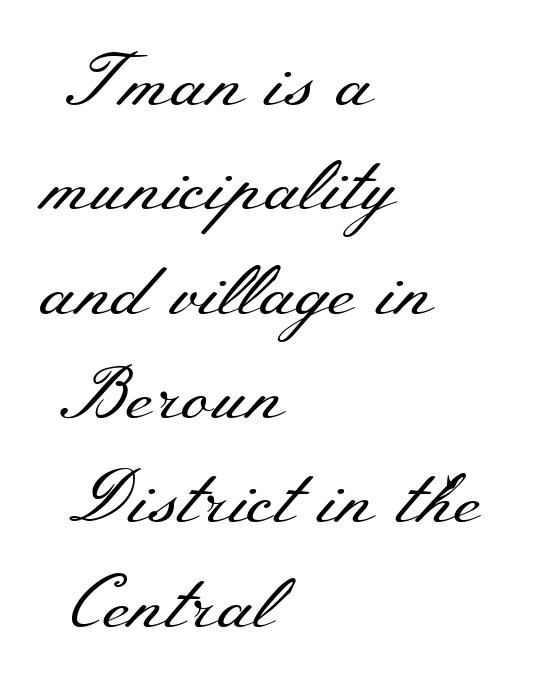
Is this a fixed-width face? No — the glyphs have proportional, varying widths. The text block is weighted toward the left margin, trailing off unevenly rightward. Note: serifs present on the glyphs. The words here are not underlined. Here the glyphs are tracked normally, forming tight word shapes. The weight tops out at a normal text grade.
